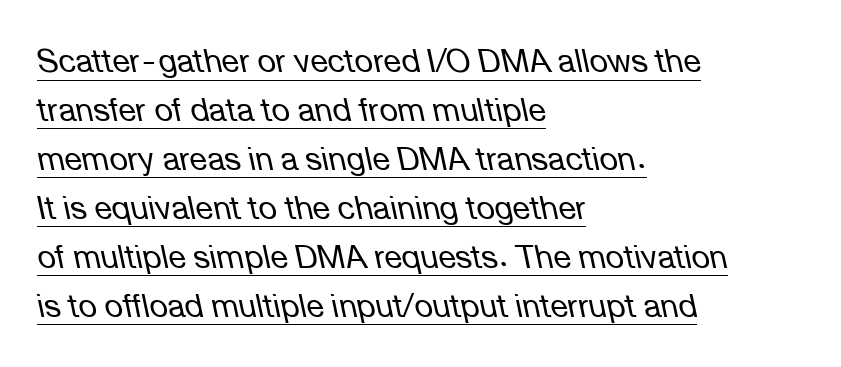
The letters are slanted; this is an italic face. Compared with undecorated copy, this sample adds a rule below the words. A quiet, ordinary-to-light weight characterises the typeface. How are the letters spaced? Ordinarily, with no added tracking. Honestly, the row spacing looks completely unremarkable.
